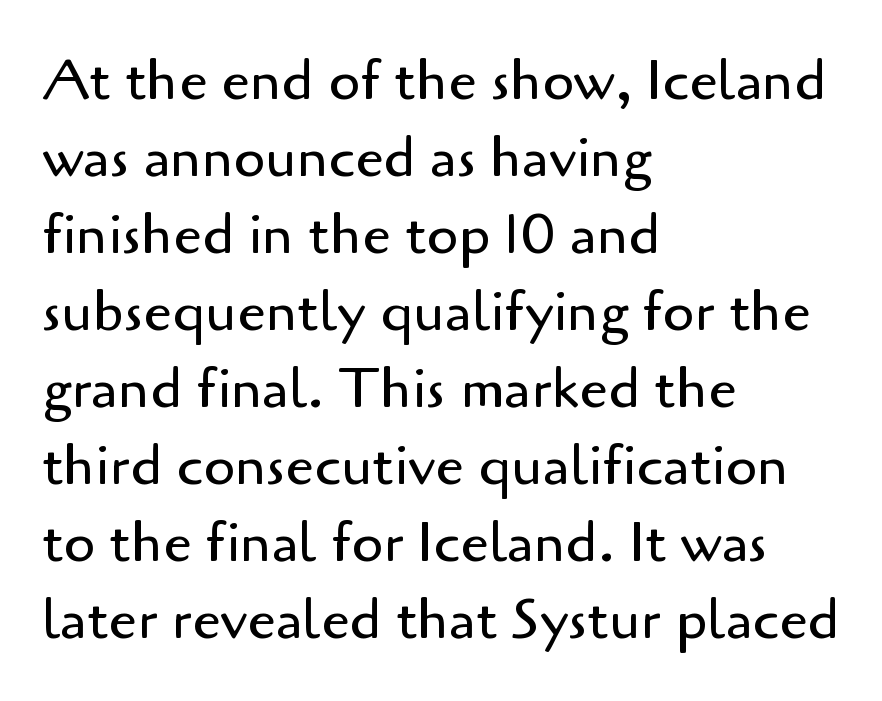
The image shows 57 px regular-weight sans-serif type, upright; set left-aligned, normal line spacing (1.35x), normal letter spacing, not underlined; low stroke contrast and a small x-height.
